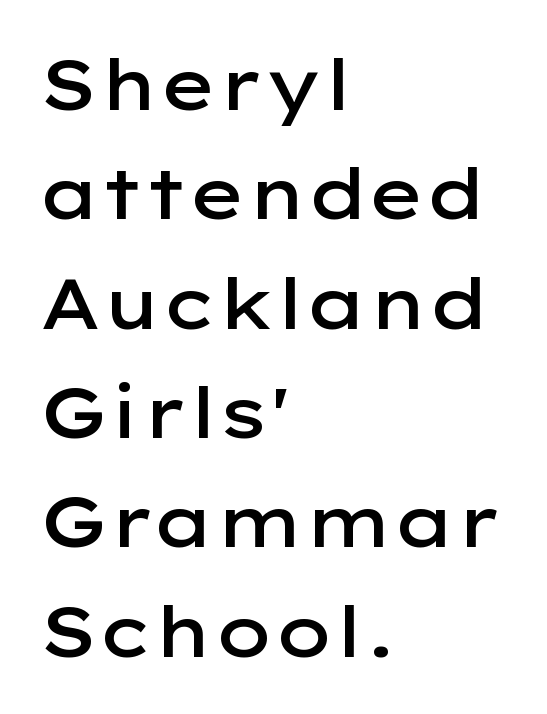
{"serif": "no", "italic": "no", "bold": "semi", "weight": "semibold", "width": "wide", "stroke_contrast": "low", "x_height": "medium", "monospaced": "no", "underline": "no", "align": "left", "line_spacing": "normal", "line_spacing_ratio": 1.54, "letter_spacing": "normal", "letter_spacing_em": 0.0, "glyph_px": 71}
